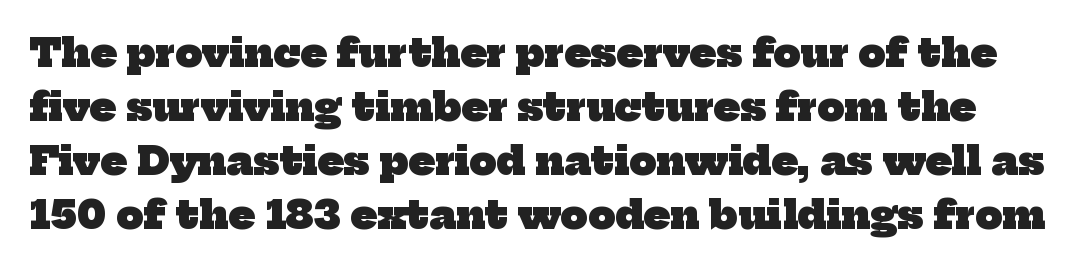
{"serif": "yes", "bold": "yes", "weight": "heavy", "width": "normal", "stroke_contrast": "low", "x_height": "medium", "monospaced": "no", "underline": "no", "line_spacing": "normal", "line_spacing_ratio": 1.42, "letter_spacing": "normal", "letter_spacing_em": 0.0, "glyph_px": 38}
